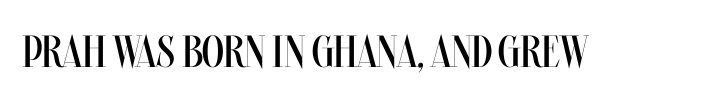
{"italic": "no", "bold": "no", "weight": "regular", "width": "condensed", "stroke_contrast": "medium", "x_height": "large", "monospaced": "no", "underline": "no", "letter_spacing": "normal", "letter_spacing_em": 0.0, "glyph_px": 45}
